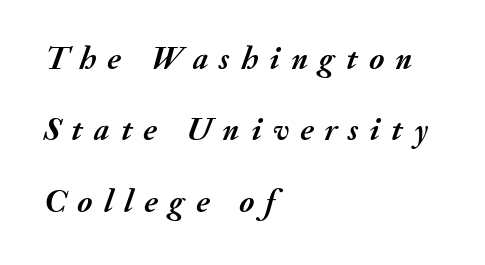
{"italic": "yes", "lean": "right", "slant_degrees": 20, "bold": "yes", "weight": "semibold", "width": "normal", "stroke_contrast": "medium", "x_height": "small", "monospaced": "no", "underline": "no", "align": "left", "line_spacing": "loose", "line_spacing_ratio": 2.16, "letter_spacing": "wide", "letter_spacing_em": 0.34, "glyph_px": 33}
